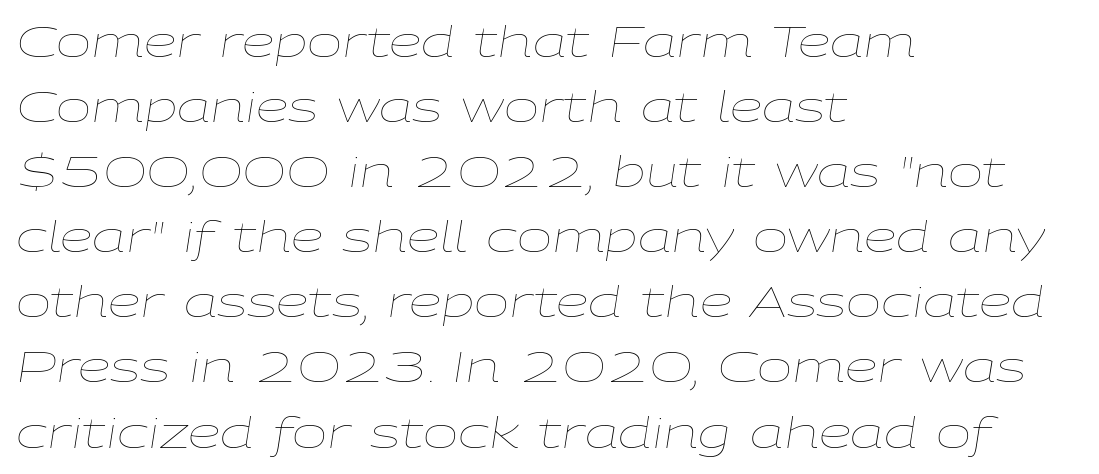
{"italic": "yes", "lean": "right", "slant_degrees": 9, "bold": "no", "weight": "thin", "width": "wide", "stroke_contrast": "low", "x_height": "medium", "monospaced": "no", "underline": "no", "align": "left", "line_spacing": "normal", "line_spacing_ratio": 1.55, "letter_spacing": "normal", "letter_spacing_em": 0.0, "glyph_px": 42}
